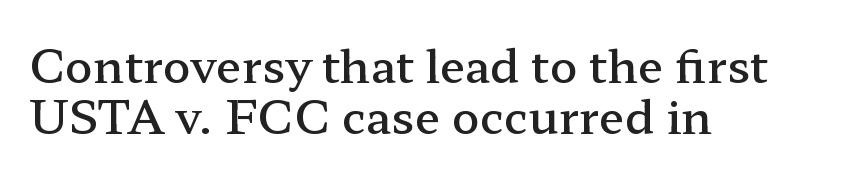
The image shows 46 px semibold, wide serif type, upright; set left-aligned, tight line spacing (1.11x), normal letter spacing, not underlined; low stroke contrast and a medium x-height.
